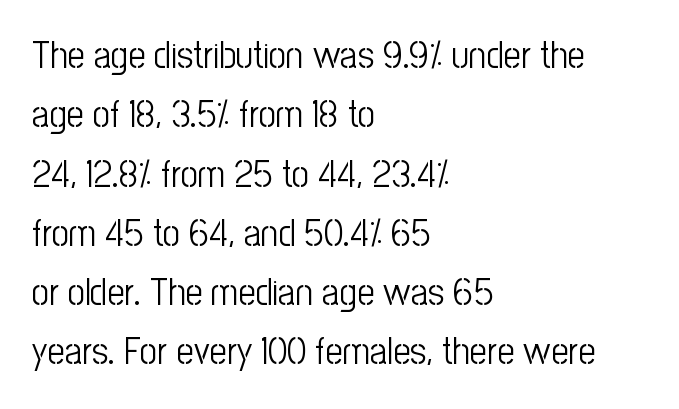
The image shows 38 px light, condensed sans-serif type, upright; set left-aligned, normal line spacing (1.56x), normal letter spacing, not underlined; low stroke contrast and a medium x-height.
